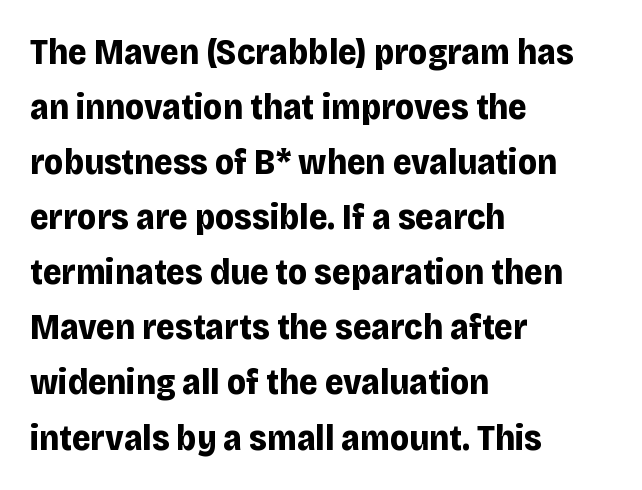
The rendering uses natural spacing where letterforms have individual widths. This block has exactly the height ordinary leading produces. The rendering anchors every line to the left-hand side. The face used here is rendered with its standard letterfit. The characters display no serif detailing; their extremities are plain. Characters remain perfectly vertical along every line.
